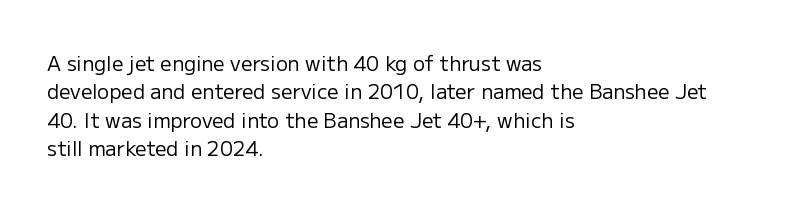
The image shows 20 px text type, upright; set left-aligned, normal line spacing (1.42x), normal letter spacing, not underlined.
